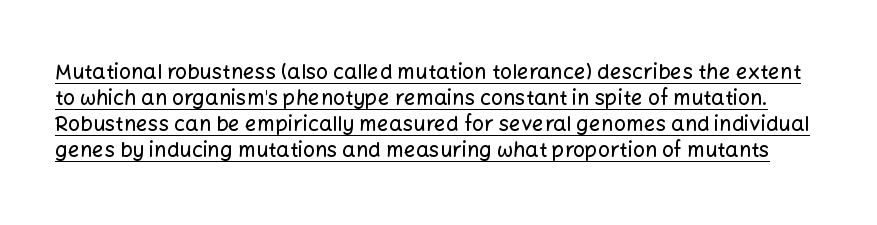
Between one letter and the next there's only the usual sliver of space. A continuous stroke trails under the words, as in a hyperlink. Characters remain perfectly vertical along every line.
